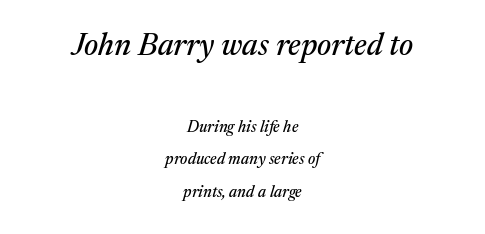
{"serif": "yes", "italic": "yes", "lean": "right", "slant_degrees": 17, "width": "normal", "stroke_contrast": "medium", "x_height": "medium", "monospaced": "no", "underline": "no", "align": "center", "line_spacing": "loose", "line_spacing_ratio": 2.03, "letter_spacing": "normal", "letter_spacing_em": 0.0, "larger_block": "first", "size_ratio": 1.94, "glyph_px": 31}
